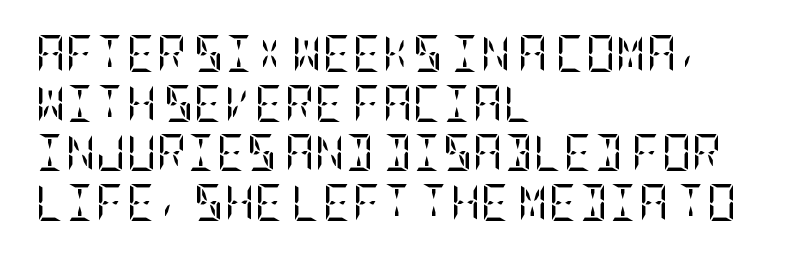
The image shows 37 px regular-weight, condensed serif type, upright; set left-aligned, normal line spacing (1.34x), normal letter spacing, not underlined; low stroke contrast and a large x-height.
